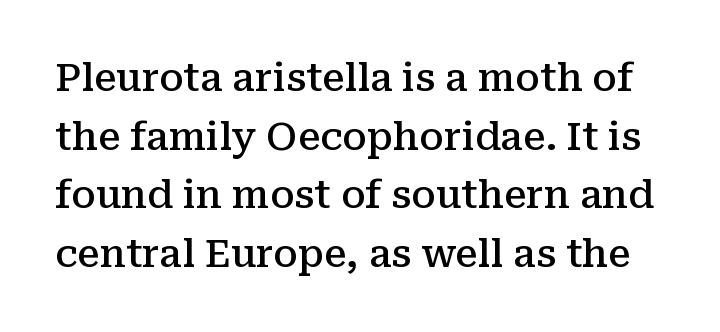
The image shows 38 px semibold serif type, upright; set normal line spacing (1.54x), normal letter spacing, not underlined; medium stroke contrast and a medium x-height.
